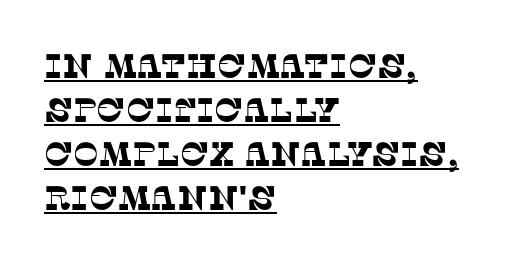
Q: Is the typeface a serif or a sans-serif typeface? A: Serif.
Q: Is the text underlined? A: Yes.
Q: How is the paragraph aligned? A: Left-aligned.
Q: Is the spacing between letters normal or unusually wide? A: Normal.
Q: Is the spacing between lines tight, normal or loose? A: Normal.
Q: Width (condensed, normal, or wide)? A: Normal.
Q: Stroke contrast? A: Low.
Q: x-height? A: Large.
Q: Monospaced? A: No.
